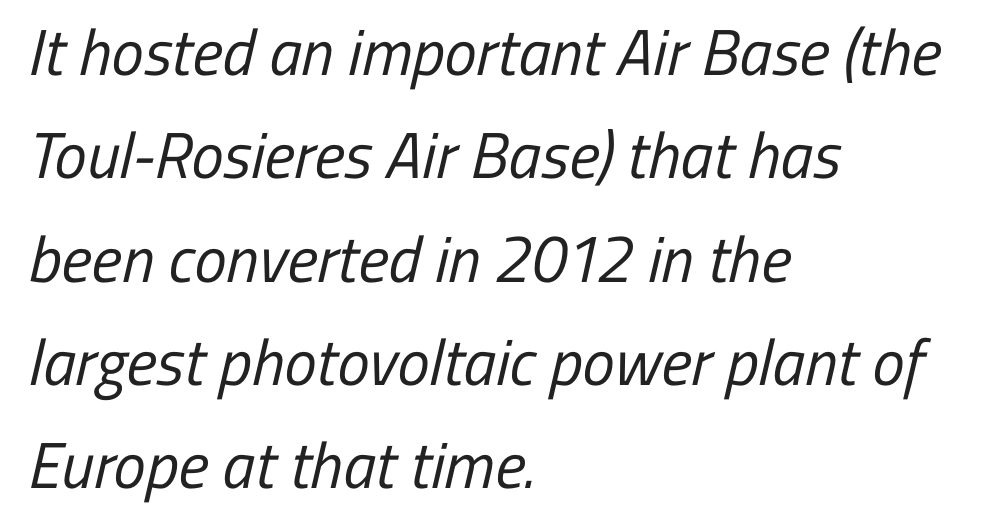
{"serif": "no", "bold": "no", "weight": "regular", "width": "condensed", "stroke_contrast": "low", "x_height": "medium", "monospaced": "no", "underline": "no", "align": "left", "line_spacing": "normal", "line_spacing_ratio": 1.59, "letter_spacing": "normal", "letter_spacing_em": 0.0, "glyph_px": 65}
